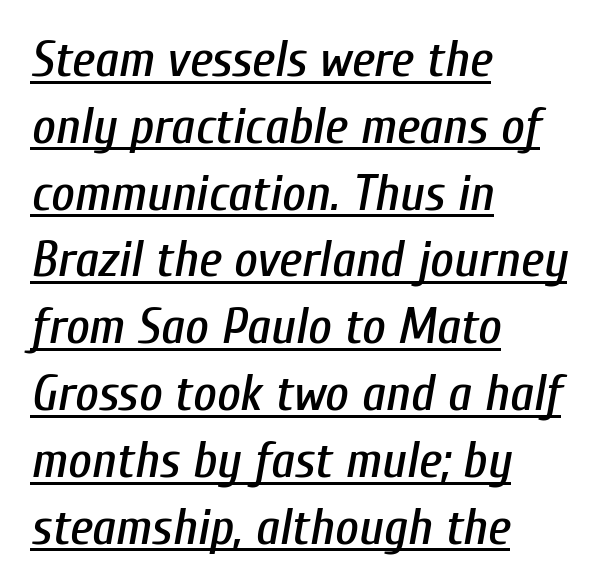
The image shows 51 px condensed type, italic (leaning right); set left-aligned, normal line spacing (1.31x), normal letter spacing, underlined; low stroke contrast and a medium x-height.
